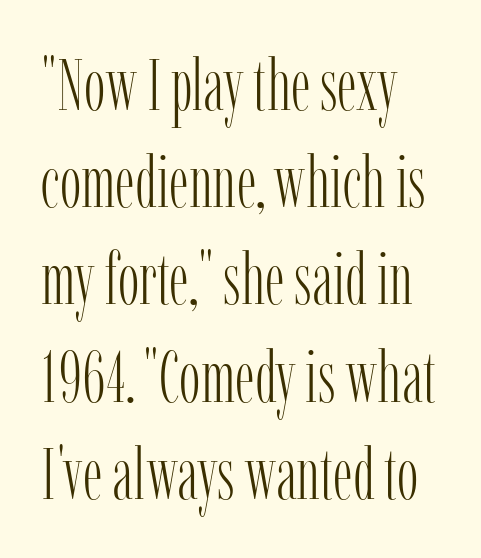
{"serif": "yes", "italic": "no", "bold": "no", "weight": "light", "width": "condensed", "stroke_contrast": "low", "x_height": "medium", "monospaced": "no", "underline": "no", "align": "left", "line_spacing": "normal", "line_spacing_ratio": 1.35, "letter_spacing": "normal", "letter_spacing_em": 0.0, "glyph_px": 72}
